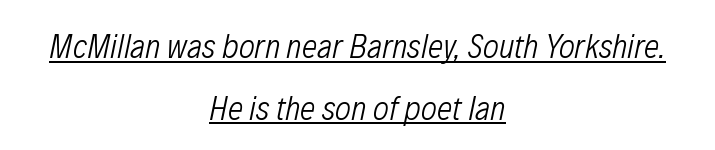
The image shows 34 px light, condensed type, italic (leaning right); set centered, line spacing 1.81x, normal letter spacing, underlined; low stroke contrast and a medium x-height.
